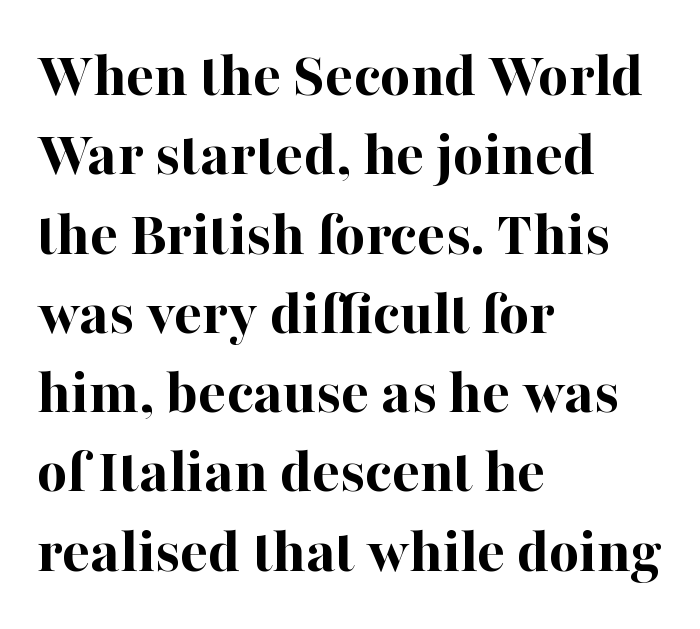
The image shows 65 px bold serif type, upright; set left-aligned, line spacing 1.22x, normal letter spacing, not underlined; high stroke contrast and a medium x-height.
